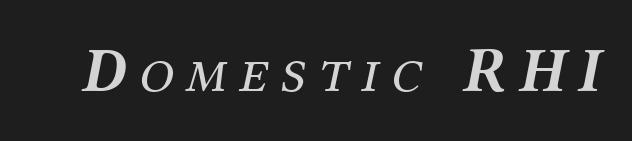
{"serif": "yes", "italic": "yes", "lean": "right", "slant_degrees": 12, "bold": "no", "weight": "regular", "width": "normal", "stroke_contrast": "medium", "x_height": "medium", "monospaced": "no", "underline": "no", "letter_spacing": "wide", "letter_spacing_em": 0.2, "glyph_px": 63}
